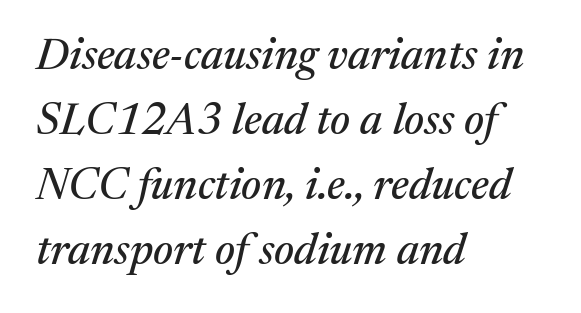
Q: Is the text italic (slanted)? A: Yes, it leans right by about 17 degrees.
Q: Is the typeface a serif or a sans-serif typeface? A: Serif.
Q: Is the text underlined? A: No.
Q: How is the paragraph aligned? A: Left-aligned.
Q: Is the spacing between letters normal or unusually wide? A: Normal.
Q: Is the spacing between lines tight, normal or loose? A: Normal.
Q: Width (condensed, normal, or wide)? A: Normal.
Q: Stroke contrast? A: Medium.
Q: x-height? A: Medium.
Q: Monospaced? A: No.
